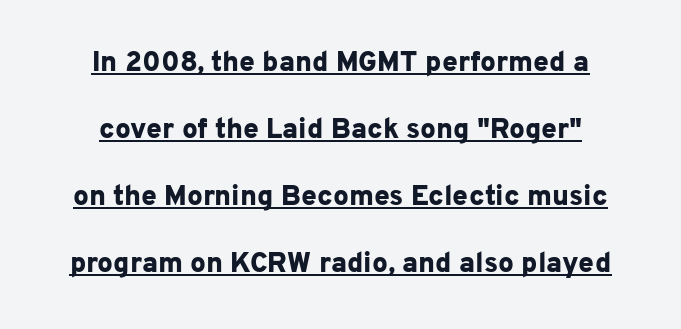
Posture: vertical. The gaps between neighbouring characters are ordinary and unremarkable. The compositor balanced each line on the midline. The rendering uses natural spacing where letterforms have individual widths. Is there an underline? Yes — a line sits under the letters.
